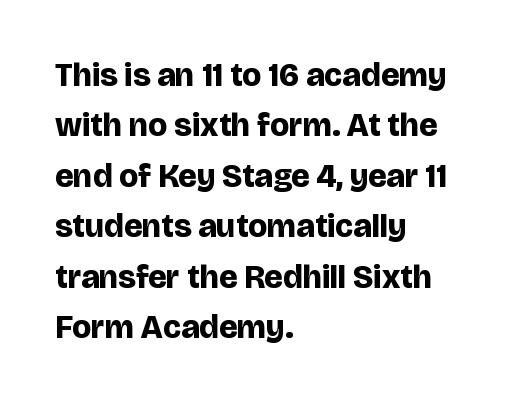
{"serif": "no", "italic": "no", "bold": "yes", "weight": "bold", "width": "normal", "stroke_contrast": "low", "x_height": "large", "monospaced": "no", "underline": "no", "align": "left", "line_spacing": "normal", "line_spacing_ratio": 1.53, "letter_spacing": "normal", "letter_spacing_em": 0.0, "glyph_px": 33}
